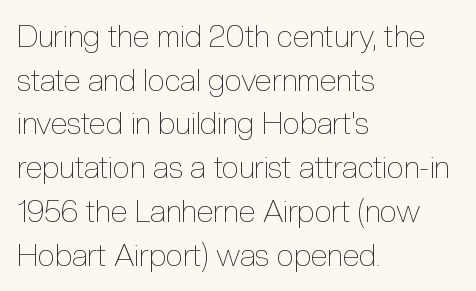
Q: Is the text bold? A: No.
Q: Is the text italic (slanted)? A: No, it is upright.
Q: Is the text underlined? A: No.
Q: How is the paragraph aligned? A: Left-aligned.
Q: Is the spacing between letters normal or unusually wide? A: Normal.
Q: Is the spacing between lines tight, normal or loose? A: Normal.
Q: Width (condensed, normal, or wide)? A: Condensed.
Q: x-height? A: Medium.
Q: Monospaced? A: No.
